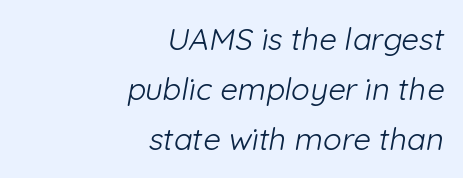
The image shows 31 px light sans-serif type; set right-aligned, normal line spacing (1.62x), normal letter spacing, not underlined; low stroke contrast and a medium x-height.
